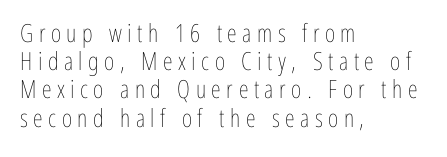
The image shows 25 px text type, upright; set left-aligned, tight line spacing (1.13x), unusually wide letter spacing (+0.22 em), not underlined.
